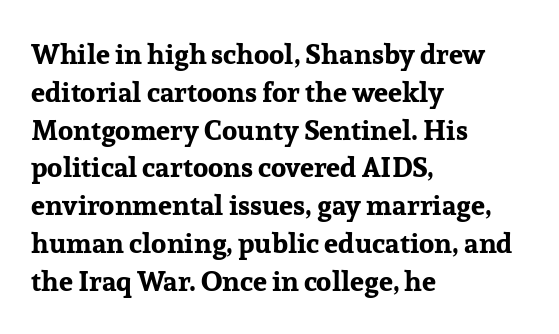
The image shows 28 px bold serif type, upright; set left-aligned, normal line spacing (1.35x), normal letter spacing, not underlined; low stroke contrast and a medium x-height.
